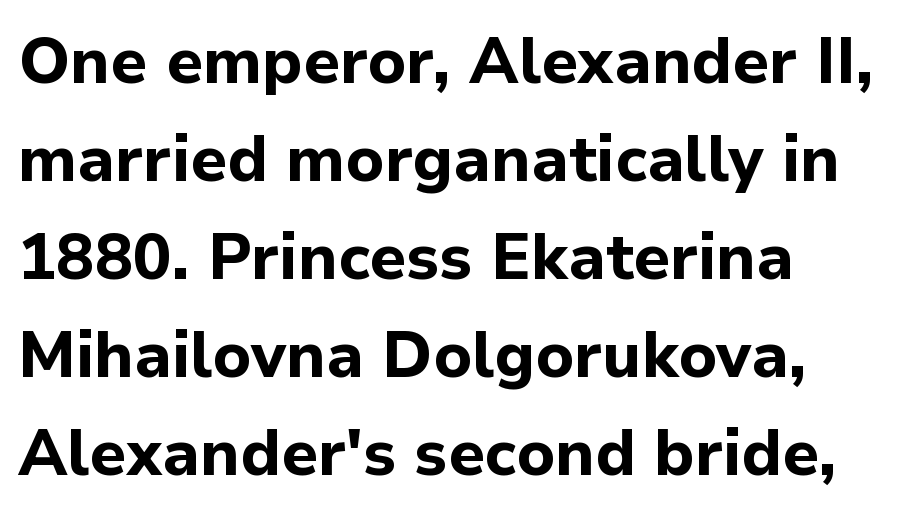
{"serif": "no", "italic": "no", "bold": "yes", "weight": "bold", "width": "normal", "stroke_contrast": "low", "x_height": "medium", "monospaced": "no", "underline": "no", "align": "left", "line_spacing": "normal", "line_spacing_ratio": 1.53, "letter_spacing": "normal", "letter_spacing_em": 0.0, "glyph_px": 64}
